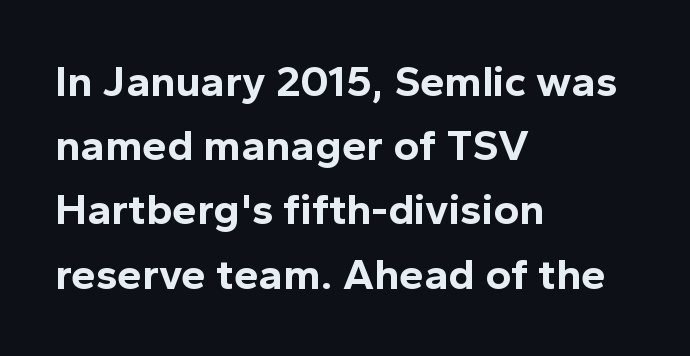
The image shows 44 px bold sans-serif type, upright; set left-aligned, normal line spacing (1.46x), normal letter spacing, not underlined; a medium x-height.
